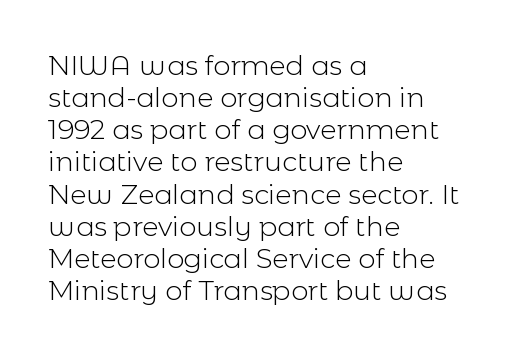
{"italic": "no", "bold": "no", "underline": "no", "align": "left", "line_spacing_ratio": 1.19, "letter_spacing": "normal", "letter_spacing_em": 0.0, "glyph_px": 27}
